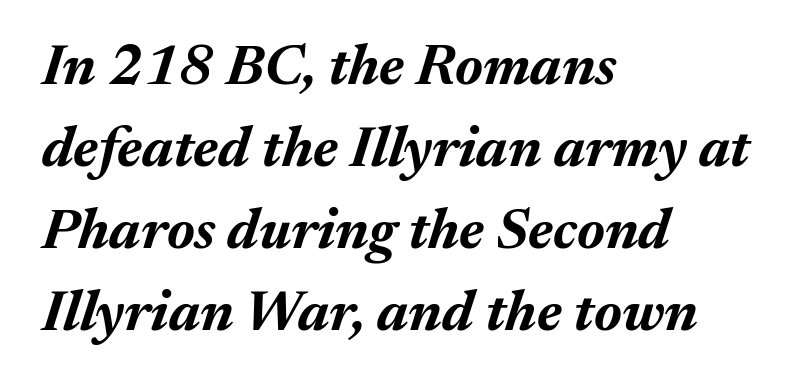
{"italic": "yes", "lean": "right", "slant_degrees": 17, "bold": "yes", "weight": "bold", "width": "normal", "stroke_contrast": "medium", "x_height": "medium", "monospaced": "no", "underline": "no", "align": "left", "line_spacing": "normal", "line_spacing_ratio": 1.44, "letter_spacing": "normal", "letter_spacing_em": 0.0, "glyph_px": 57}
